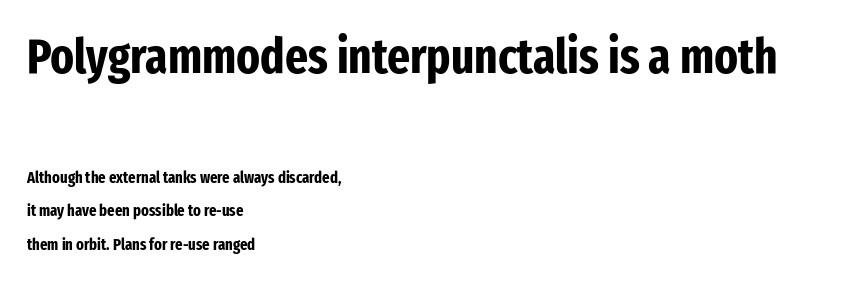
{"serif": "no", "italic": "no", "bold": "yes", "weight": "bold", "width": "condensed", "stroke_contrast": "low", "x_height": "medium", "monospaced": "no", "underline": "no", "align": "left", "line_spacing": "loose", "line_spacing_ratio": 2.08, "letter_spacing": "normal", "letter_spacing_em": 0.0, "larger_block": "first", "size_ratio": 3.06, "glyph_px": 49}
